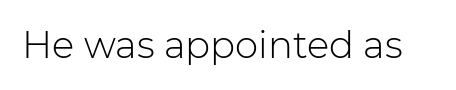
Q: Is the text bold? A: No.
Q: Is the text italic (slanted)? A: No, it is upright.
Q: Is the typeface a serif or a sans-serif typeface? A: Sans-serif.
Q: Is the text underlined? A: No.
Q: Is the spacing between letters normal or unusually wide? A: Normal.
Q: Width (condensed, normal, or wide)? A: Normal.
Q: Stroke contrast? A: Low.
Q: x-height? A: Medium.
Q: Monospaced? A: No.
